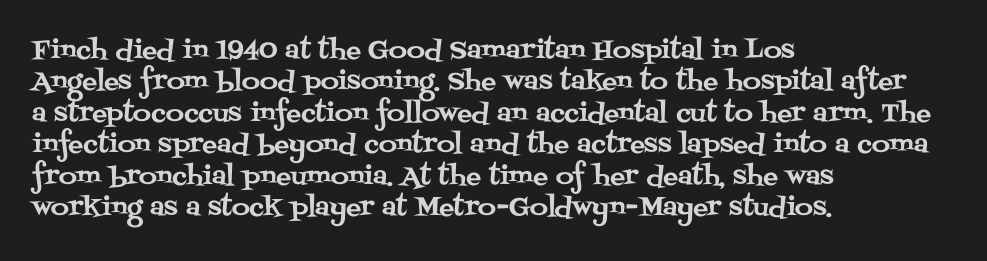
The image shows 25 px text type, upright; set left-aligned, normal line spacing (1.26x), normal letter spacing, not underlined.
